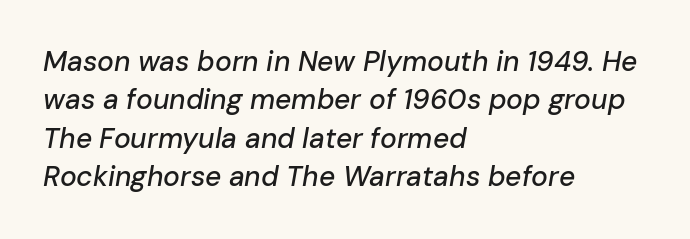
Proportional: the letters do not fall into vertical columns. If you measured baseline to baseline, you'd find a middling distance. The rendering keeps characters at their native spacing. This rendering features lettering with no underline.
